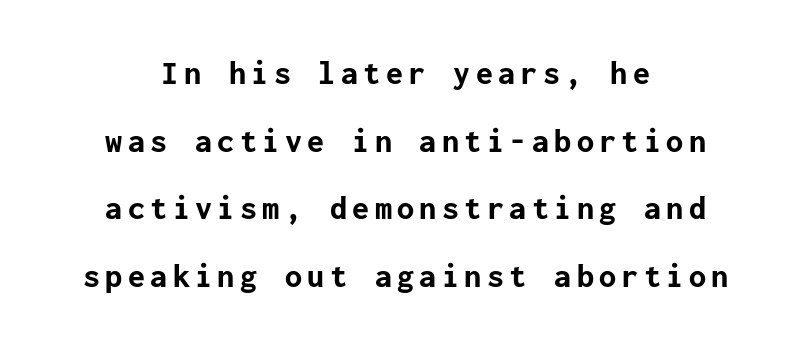
Descenders hang freely into open space. Baseline-to-baseline distance is far greater than the letter height. Nothing sits at the stroke ends, so this counts as sans-serif. Strong, thick strokes mark this as bold type. Every row of glyphs is offset so its center matches the block's center. The axis of the letterforms is exactly vertical.
